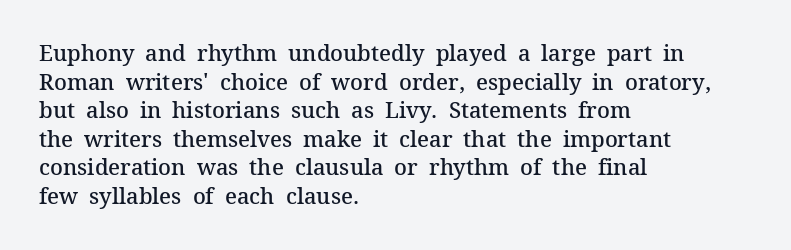
The image shows 22 px text type, upright; set left-aligned, normal line spacing (1.3x), normal letter spacing, not underlined.
